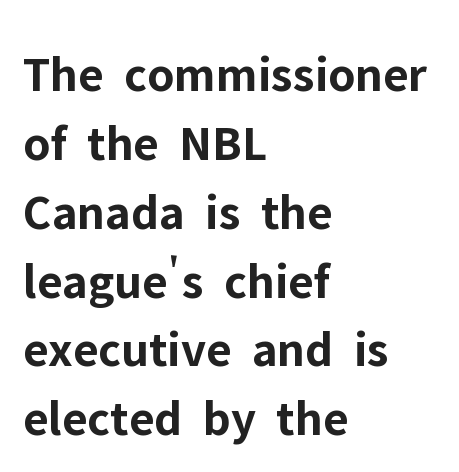
Tracking here is standard; glyphs follow each other at the usual distance. Typographically, this falls in the sans-serif category. In CSS terms this would be text-align: left. A typesetter would call this leading conventional body-copy spacing. Is there any slant? The stems are plumb. Note the varied advance widths — an 'i' is clearly narrower than an 'm'.
